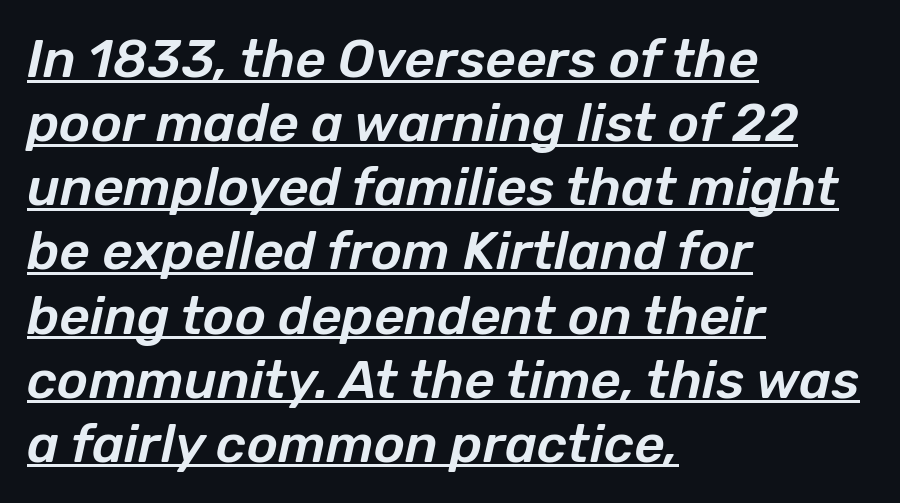
The image shows 53 px text type, italic (leaning right); set left-aligned, line spacing 1.21x, normal letter spacing, underlined; low stroke contrast and a medium x-height.
